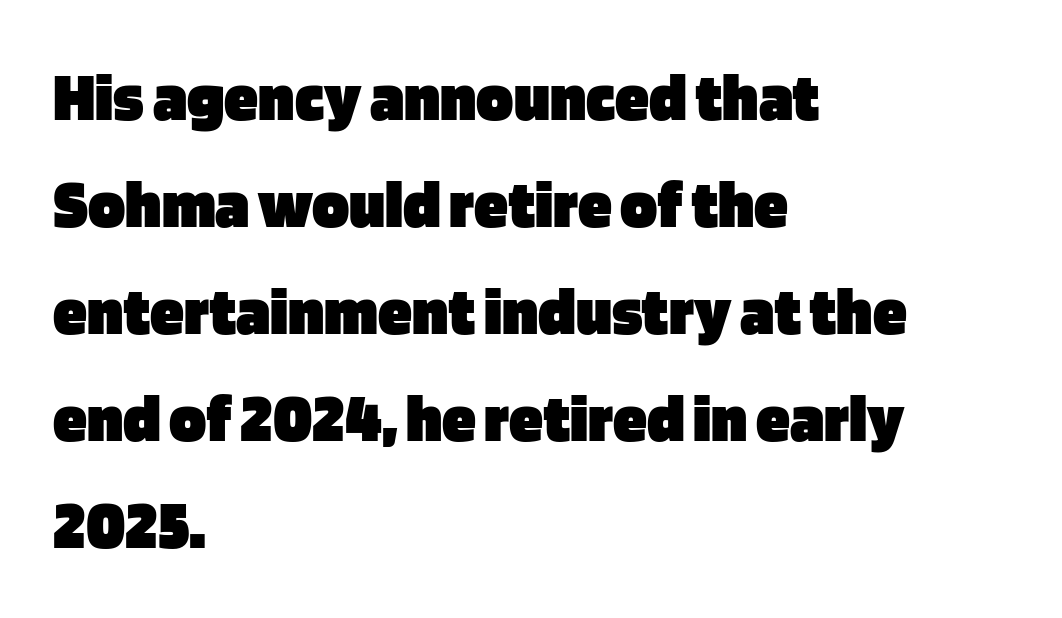
Typeset ragged right — the left edge is the straight one. Characters remain perfectly vertical along every line. Examine the stroke ends and you'll find no serifs. Note the varied advance widths — an 'i' is clearly narrower than an 'm'. Nothing unusual about the tracking: characters are spaced as the font intends. The passage shown stacks its lines at a standard gap.
